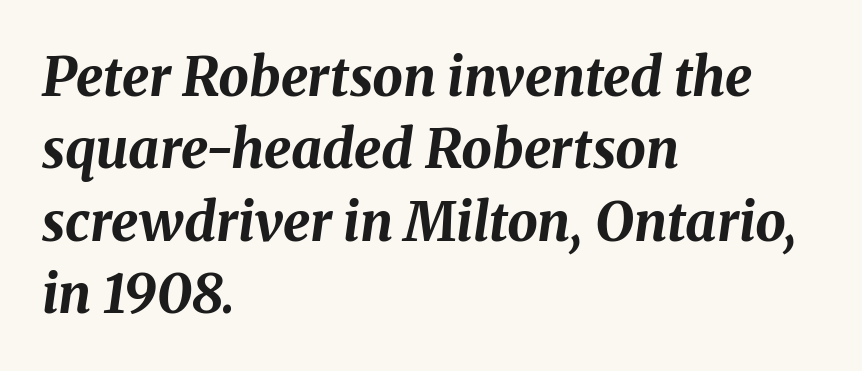
Typeset ragged right — the left edge is the straight one. The face used here has a pronounced slope to its letters. This sample has the flowing, uneven cadence of proportional lettering. No word sits above an underline. Leading matches the norm, producing a regular column.
